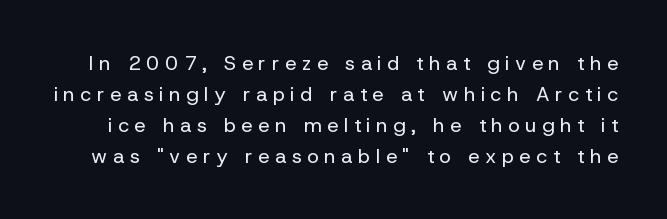
The image shows 20 px text type, upright; set normal line spacing (1.55x), unusually wide letter spacing (+0.28 em), not underlined.
